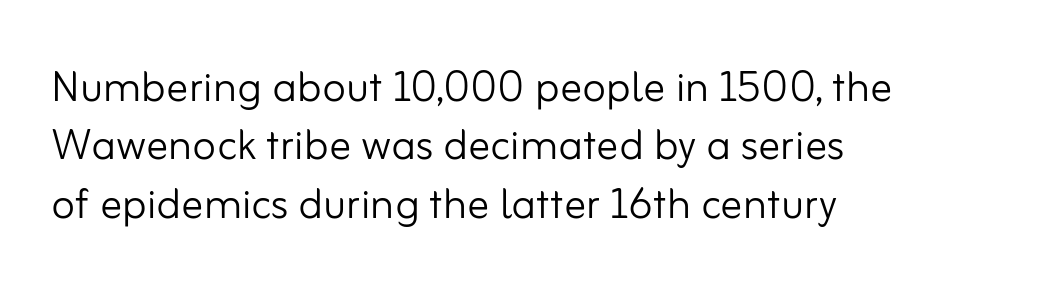
The image shows 55 px light sans-serif type, upright; set left-aligned, tight line spacing (1.06x), normal letter spacing, not underlined; low stroke contrast and a small x-height.
